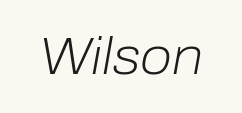
The image shows 52 px light type, italic (leaning right); set normal letter spacing, not underlined; low stroke contrast and a medium x-height.
